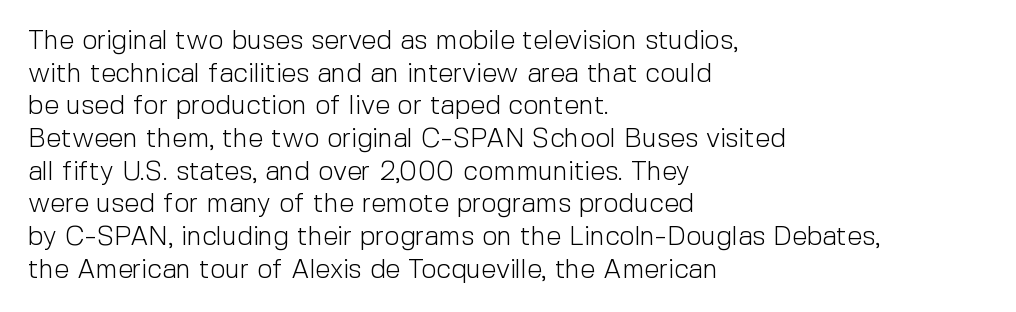
Q: Is the text bold? A: No.
Q: Is the text italic (slanted)? A: No, it is upright.
Q: Is the text underlined? A: No.
Q: How is the paragraph aligned? A: Left-aligned.
Q: Is the spacing between letters normal or unusually wide? A: Normal.
